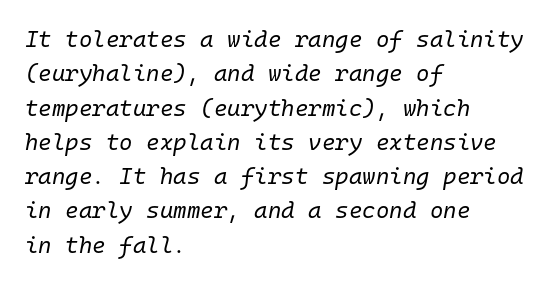
Each stroke keeps to a modest, everyday thickness or less. Regarding leading, the lines here are spaced in the standard way. Nobody touched the tracking dial on this one. The rendering anchors every line to the left-hand side. You can tell it's italic because the verticals aren't actually vertical. Clear beneath every line of the passage.
